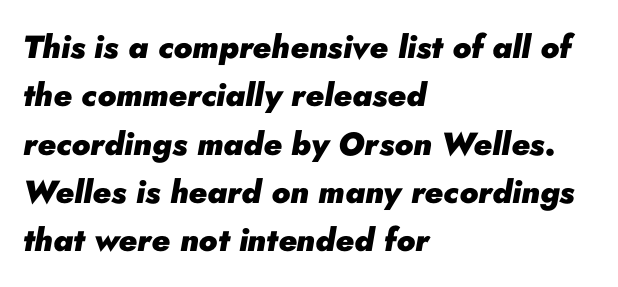
The image shows 32 px heavy type, italic (leaning right); set left-aligned, normal line spacing (1.51x), normal letter spacing, not underlined; low stroke contrast and a small x-height.
